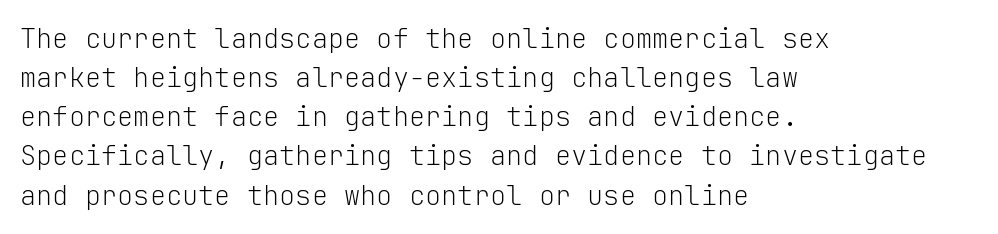
Q: Is the text bold? A: No.
Q: Is the text italic (slanted)? A: No, it is upright.
Q: Is the text underlined? A: No.
Q: How is the paragraph aligned? A: Left-aligned.
Q: Is the spacing between letters normal or unusually wide? A: Normal.
Q: Is the spacing between lines tight, normal or loose? A: Normal.
